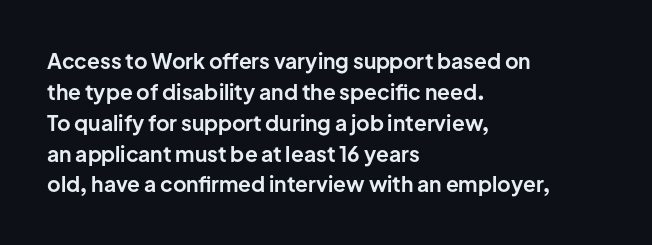
{"italic": "no", "bold": "yes", "underline": "no", "align": "left", "line_spacing": "normal", "line_spacing_ratio": 1.47, "letter_spacing": "normal", "letter_spacing_em": 0.0, "glyph_px": 21}
